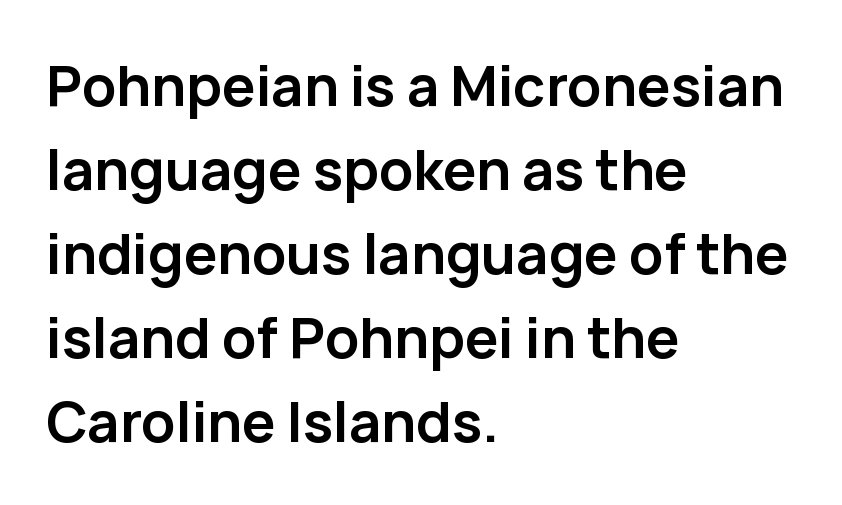
Q: Is the text bold? A: Yes.
Q: Is the text italic (slanted)? A: No, it is upright.
Q: Is the typeface a serif or a sans-serif typeface? A: Sans-serif.
Q: Is the text underlined? A: No.
Q: How is the paragraph aligned? A: Left-aligned.
Q: Is the spacing between letters normal or unusually wide? A: Normal.
Q: Is the spacing between lines tight, normal or loose? A: Normal.
Q: Width (condensed, normal, or wide)? A: Normal.
Q: Stroke contrast? A: Low.
Q: x-height? A: Medium.
Q: Monospaced? A: No.
